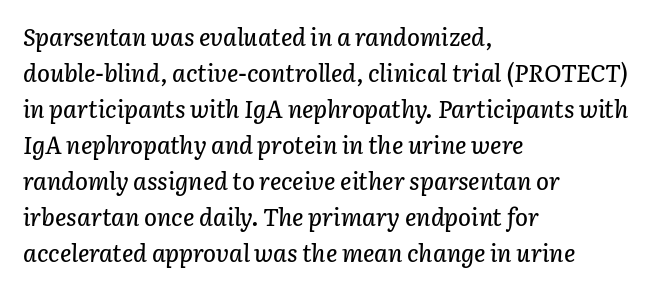
The image shows 24 px text type, italic (leaning right); set left-aligned, normal line spacing (1.5x), normal letter spacing, not underlined.
